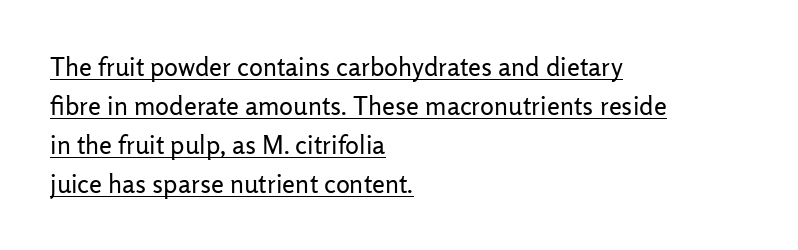
Q: Is the text bold? A: No.
Q: Is the text italic (slanted)? A: No, it is upright.
Q: Is the text underlined? A: Yes.
Q: How is the paragraph aligned? A: Left-aligned.
Q: Is the spacing between letters normal or unusually wide? A: Normal.
Q: Is the spacing between lines tight, normal or loose? A: Normal.
